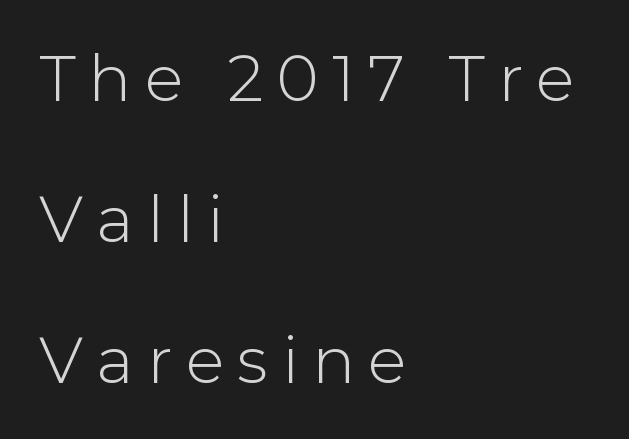
In terms of letterspacing, this is a distinctly airy, spread setting. The baseline area is clear. Posture: upright roman. These lines are composed in type without serifs. Leftover space on each line is placed entirely after the last word.
